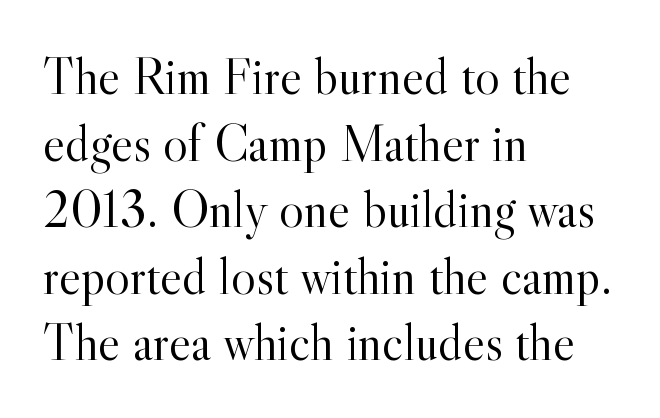
The image shows 52 px light serif type, upright; set left-aligned, normal line spacing (1.28x), normal letter spacing, not underlined; a small x-height.
